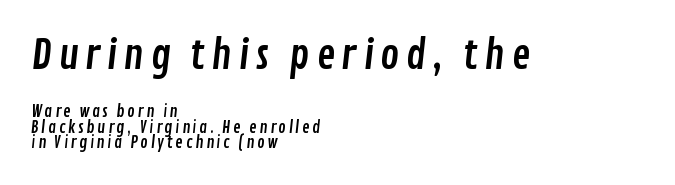
Q: Is the typeface a serif or a sans-serif typeface? A: Sans-serif.
Q: Is the text underlined? A: No.
Q: How is the paragraph aligned? A: Left-aligned.
Q: Is the spacing between lines tight, normal or loose? A: Tight.
Q: Which block of text is set in a larger size, the first (top) or the second (bottom)? A: The first (top) one.
Q: Width (condensed, normal, or wide)? A: Condensed.
Q: Stroke contrast? A: Low.
Q: x-height? A: Medium.
Q: Monospaced? A: No.
